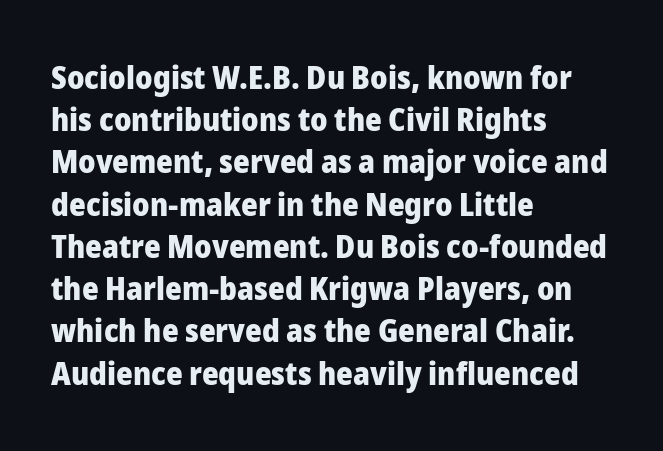
{"serif": "no", "italic": "no", "bold": "yes", "weight": "heavy", "width": "normal", "stroke_contrast": "low", "x_height": "medium", "monospaced": "no", "underline": "no", "align": "left", "line_spacing": "normal", "line_spacing_ratio": 1.32, "letter_spacing": "normal", "letter_spacing_em": 0.0, "glyph_px": 32}
